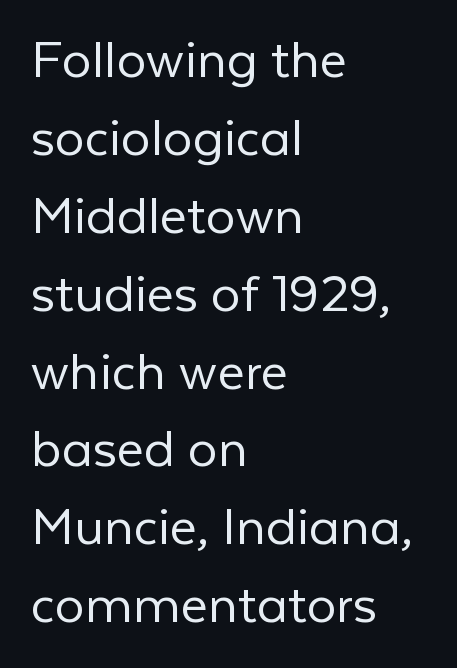
{"serif": "no", "italic": "no", "bold": "no", "weight": "light", "width": "normal", "stroke_contrast": "low", "x_height": "medium", "monospaced": "no", "underline": "no", "align": "left", "line_spacing": "normal", "line_spacing_ratio": 1.32, "letter_spacing": "normal", "letter_spacing_em": 0.0, "glyph_px": 59}
